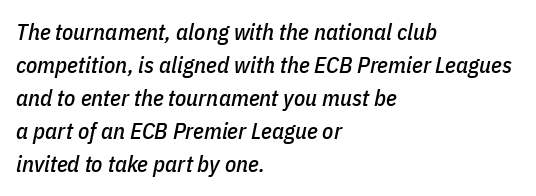
The lines in this sample share a left origin and differ only in where they stop. The passage shown has conventional tracking throughout. Notice how the stems are inclined rather than vertical — that's the hallmark of italics. Words float on clear page, feet unadorned. These lines sit exactly where default settings would place them.
